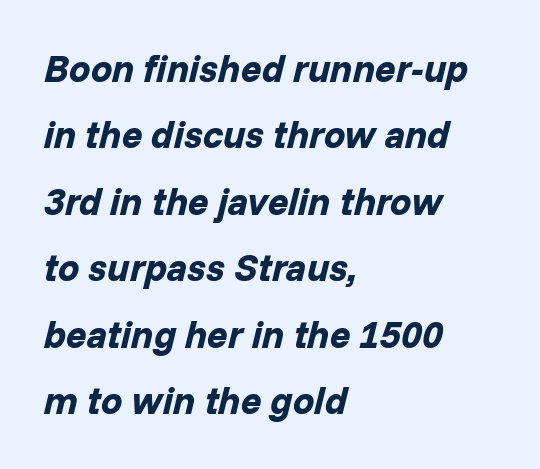
Q: Is the text bold? A: Yes.
Q: Is the text italic (slanted)? A: Yes, it leans right by about 14 degrees.
Q: Is the text underlined? A: No.
Q: How is the paragraph aligned? A: Left-aligned.
Q: Is the spacing between letters normal or unusually wide? A: Normal.
Q: Width (condensed, normal, or wide)? A: Normal.
Q: Stroke contrast? A: Low.
Q: x-height? A: Medium.
Q: Monospaced? A: No.
